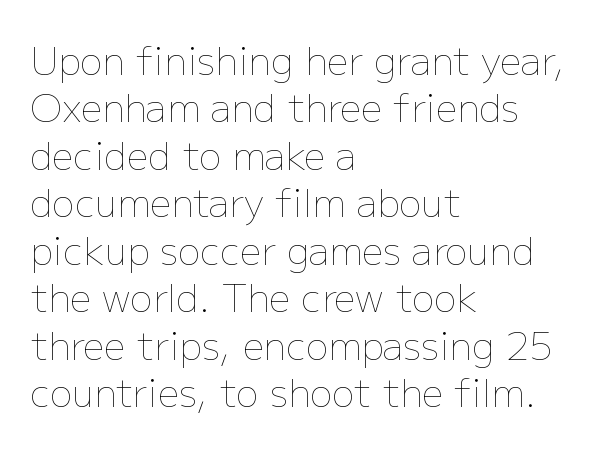
The image shows 38 px thin type, upright; set left-aligned, normal line spacing (1.25x), normal letter spacing, not underlined; low stroke contrast and a medium x-height.
